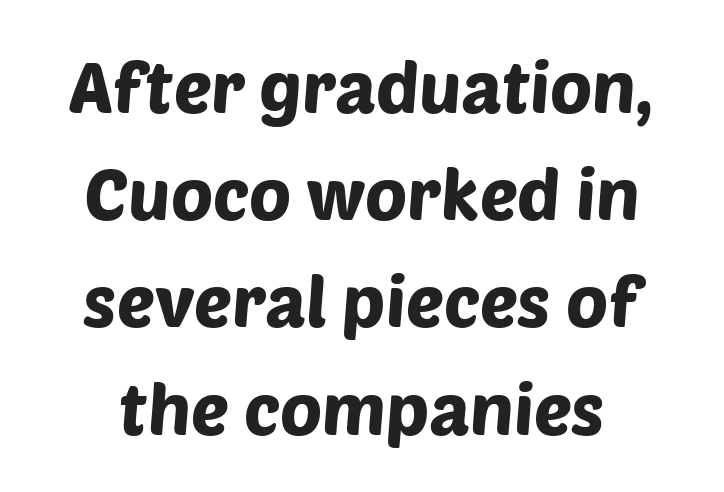
Q: Is the typeface a serif or a sans-serif typeface? A: Sans-serif.
Q: Is the text underlined? A: No.
Q: Is the spacing between letters normal or unusually wide? A: Normal.
Q: Is the spacing between lines tight, normal or loose? A: Normal.
Q: Width (condensed, normal, or wide)? A: Normal.
Q: Stroke contrast? A: Low.
Q: x-height? A: Large.
Q: Monospaced? A: No.
